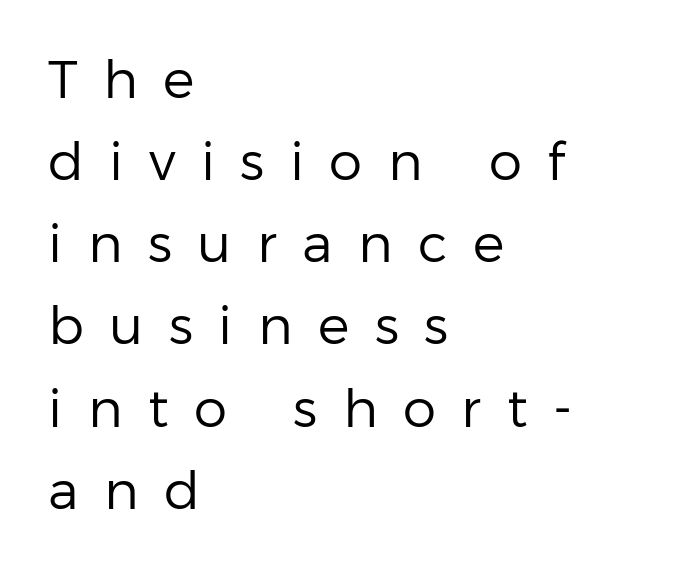
Q: Is the text bold? A: No.
Q: Is the text italic (slanted)? A: No, it is upright.
Q: Is the typeface a serif or a sans-serif typeface? A: Sans-serif.
Q: Is the text underlined? A: No.
Q: How is the paragraph aligned? A: Left-aligned.
Q: Is the spacing between letters normal or unusually wide? A: Unusually wide.
Q: Is the spacing between lines tight, normal or loose? A: Normal.
Q: Width (condensed, normal, or wide)? A: Normal.
Q: Stroke contrast? A: Low.
Q: x-height? A: Medium.
Q: Monospaced? A: No.
